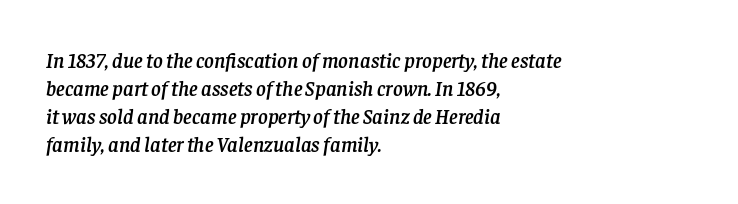
Q: Is the text italic (slanted)? A: Yes, it leans right by about 8 degrees.
Q: Is the text underlined? A: No.
Q: How is the paragraph aligned? A: Left-aligned.
Q: Is the spacing between letters normal or unusually wide? A: Normal.
Q: Is the spacing between lines tight, normal or loose? A: Normal.
